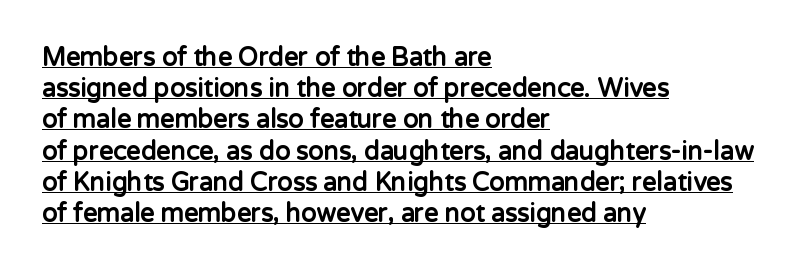
{"italic": "no", "bold": "yes", "underline": "yes", "align": "left", "line_spacing": "normal", "line_spacing_ratio": 1.25, "letter_spacing": "normal", "letter_spacing_em": 0.0, "glyph_px": 25}
